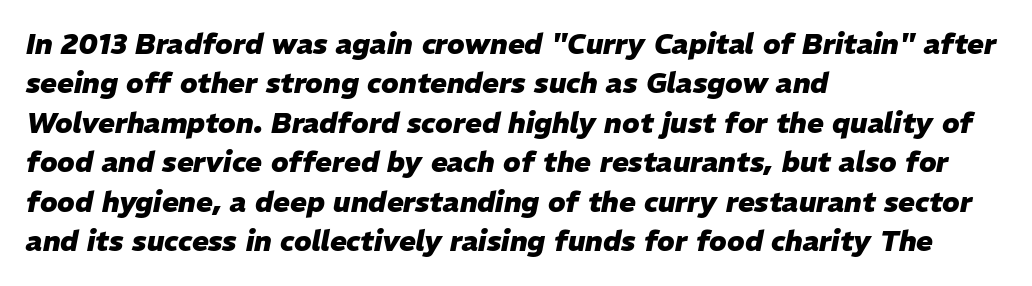
{"italic": "yes", "lean": "right", "slant_degrees": 11, "bold": "yes", "weight": "heavy", "width": "normal", "stroke_contrast": "low", "x_height": "medium", "monospaced": "no", "underline": "no", "align": "left", "line_spacing": "normal", "line_spacing_ratio": 1.41, "letter_spacing": "normal", "letter_spacing_em": 0.0, "glyph_px": 28}
